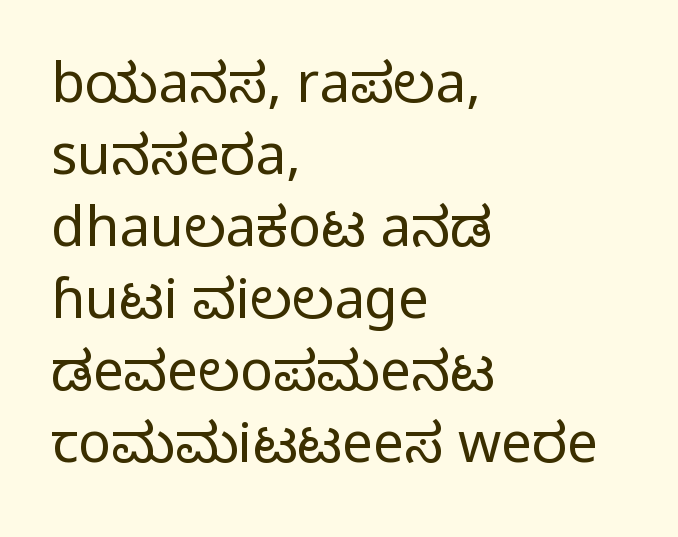
Stroke terminals: plain, sans-serif. These lines keep a tight, regular rhythm from letter to letter. The words here are not underlined. Stems here are at most as thick as an everyday book face. Students, observe: this is what conventionally led text looks like. The specimen reads as upright at a glance.
